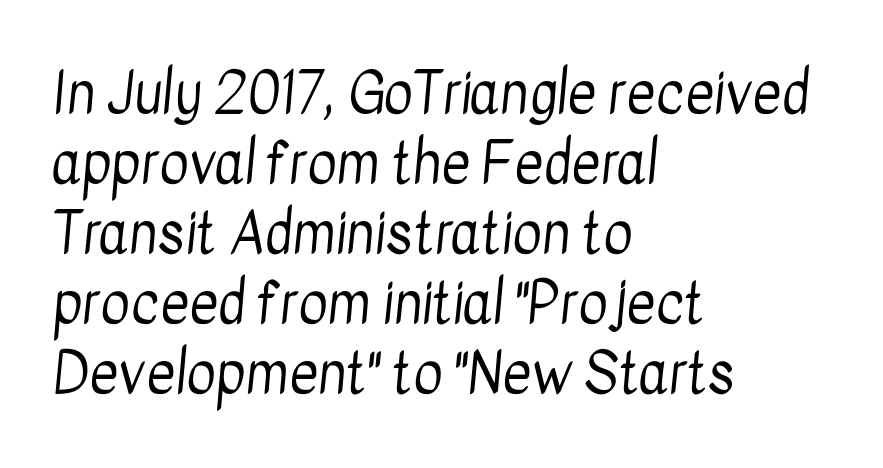
Q: Is the text bold? A: No.
Q: Is the typeface a serif or a sans-serif typeface? A: Sans-serif.
Q: Is the text underlined? A: No.
Q: How is the paragraph aligned? A: Left-aligned.
Q: Is the spacing between letters normal or unusually wide? A: Normal.
Q: Is the spacing between lines tight, normal or loose? A: Normal.
Q: Width (condensed, normal, or wide)? A: Condensed.
Q: Stroke contrast? A: Low.
Q: x-height? A: Medium.
Q: Monospaced? A: No.
